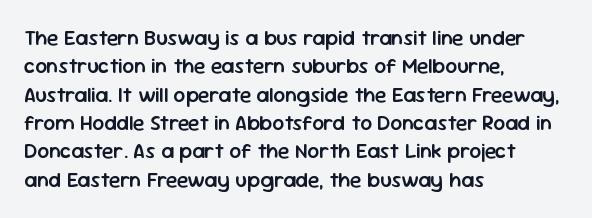
{"italic": "no", "bold": "semi", "underline": "no", "align": "left", "line_spacing": "normal", "line_spacing_ratio": 1.35, "letter_spacing": "normal", "letter_spacing_em": 0.0, "glyph_px": 21}
